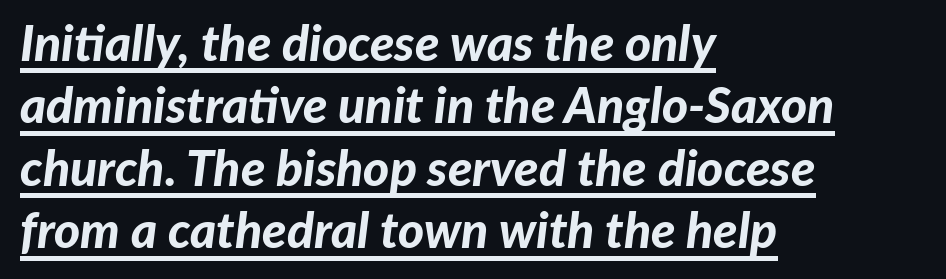
The image shows 50 px bold type, italic (leaning right); set left-aligned, normal line spacing (1.25x), normal letter spacing, underlined; low stroke contrast and a medium x-height.
